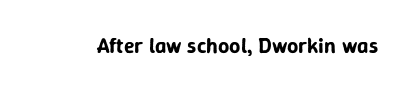
Tall strokes in this sample are plumb rather than angled. Short note: letters normally spaced. Lines of text with bare space underneath.
